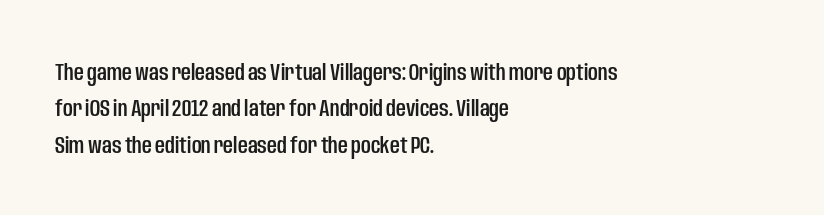
Q: Is the text italic (slanted)? A: No, it is upright.
Q: Is the text underlined? A: No.
Q: How is the paragraph aligned? A: Left-aligned.
Q: Is the spacing between letters normal or unusually wide? A: Normal.
Q: Is the spacing between lines tight, normal or loose? A: Normal.
